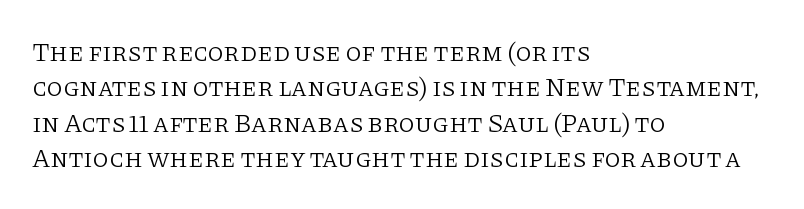
Q: Is the text bold? A: No.
Q: Is the text italic (slanted)? A: No, it is upright.
Q: Is the text underlined? A: No.
Q: How is the paragraph aligned? A: Left-aligned.
Q: Is the spacing between letters normal or unusually wide? A: Normal.
Q: Is the spacing between lines tight, normal or loose? A: Normal.
